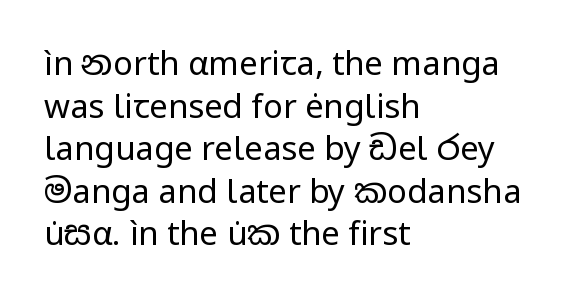
Q: Is the text bold? A: No.
Q: Is the text italic (slanted)? A: No, it is upright.
Q: Is the typeface a serif or a sans-serif typeface? A: Sans-serif.
Q: Is the text underlined? A: No.
Q: How is the paragraph aligned? A: Left-aligned.
Q: Is the spacing between letters normal or unusually wide? A: Normal.
Q: Is the spacing between lines tight, normal or loose? A: Normal.
Q: Width (condensed, normal, or wide)? A: Normal.
Q: Stroke contrast? A: Low.
Q: x-height? A: Medium.
Q: Monospaced? A: No.
